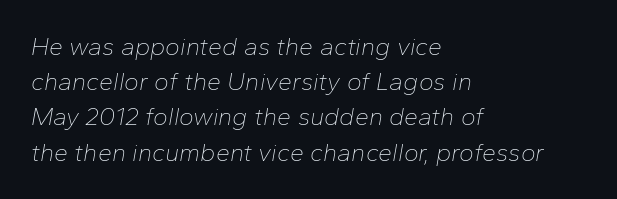
Q: Is the text bold? A: No.
Q: Is the text italic (slanted)? A: Yes, it leans right by about 10 degrees.
Q: Is the text underlined? A: No.
Q: How is the paragraph aligned? A: Left-aligned.
Q: Is the spacing between letters normal or unusually wide? A: Normal.
Q: Is the spacing between lines tight, normal or loose? A: Normal.
